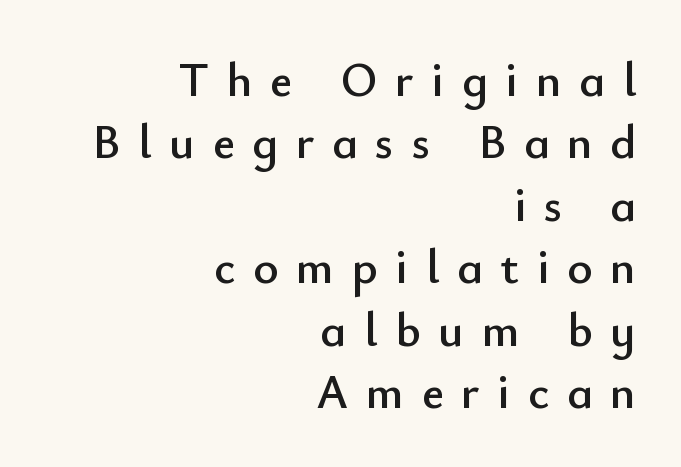
The image shows 48 px sans-serif type, upright; set right-aligned, normal line spacing (1.3x), unusually wide letter spacing (+0.37 em), not underlined; low stroke contrast and a small x-height.
